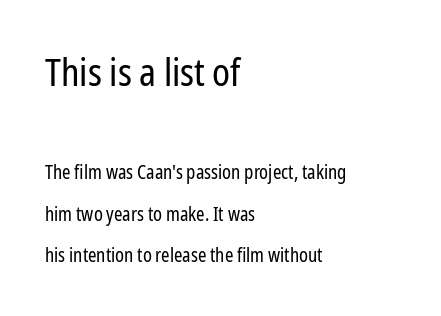
Q: Is the text bold? A: No.
Q: Is the text italic (slanted)? A: No, it is upright.
Q: Is the typeface a serif or a sans-serif typeface? A: Sans-serif.
Q: Is the text underlined? A: No.
Q: How is the paragraph aligned? A: Left-aligned.
Q: Is the spacing between letters normal or unusually wide? A: Normal.
Q: Is the spacing between lines tight, normal or loose? A: Loose.
Q: Which block of text is set in a larger size, the first (top) or the second (bottom)? A: The first (top) one.
Q: Width (condensed, normal, or wide)? A: Condensed.
Q: Stroke contrast? A: Low.
Q: x-height? A: Medium.
Q: Monospaced? A: No.
